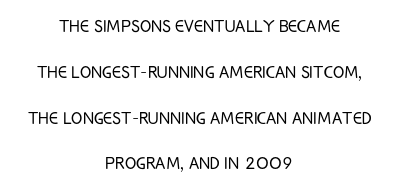
The image shows 21 px text type, upright; set centered, loose line spacing (2.18x), normal letter spacing, not underlined.
